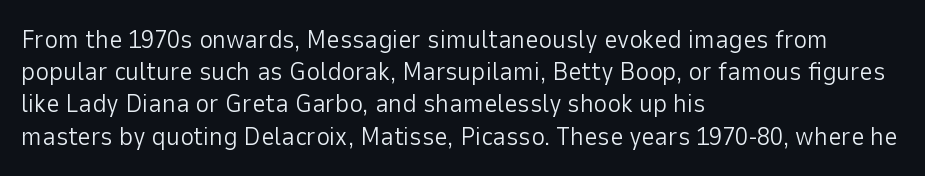
Q: Is the text bold? A: No.
Q: Is the text italic (slanted)? A: No, it is upright.
Q: Is the text underlined? A: No.
Q: How is the paragraph aligned? A: Left-aligned.
Q: Is the spacing between letters normal or unusually wide? A: Normal.
